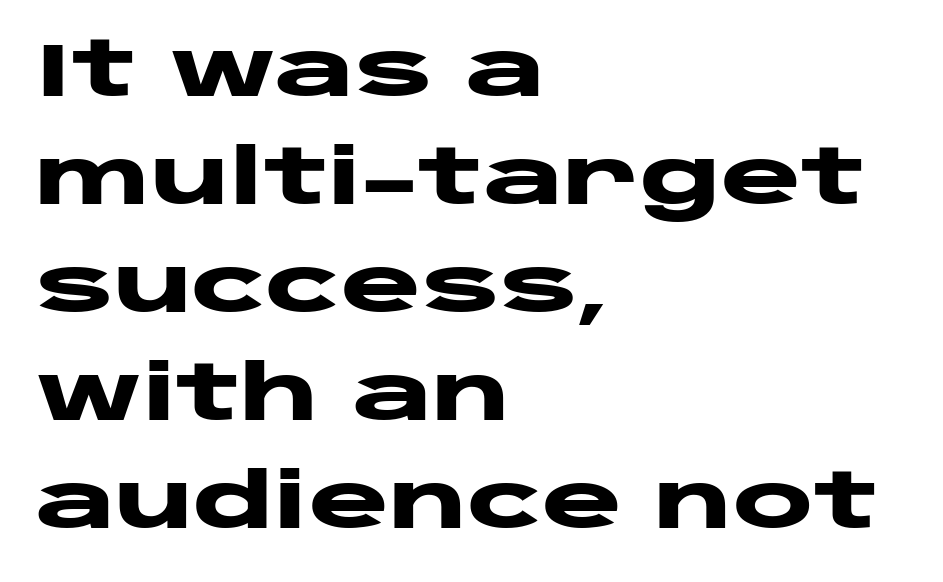
{"serif": "no", "italic": "no", "bold": "yes", "weight": "heavy", "width": "wide", "stroke_contrast": "low", "x_height": "large", "monospaced": "no", "underline": "no", "align": "left", "line_spacing": "normal", "line_spacing_ratio": 1.42, "letter_spacing": "normal", "letter_spacing_em": 0.0, "glyph_px": 76}
